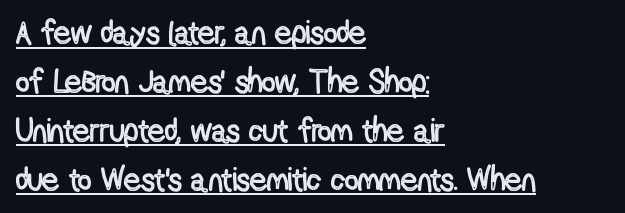
Q: Is the text italic (slanted)? A: No, it is upright.
Q: Is the text underlined? A: Yes.
Q: How is the paragraph aligned? A: Left-aligned.
Q: Is the spacing between letters normal or unusually wide? A: Normal.
Q: Is the spacing between lines tight, normal or loose? A: Normal.
Q: Width (condensed, normal, or wide)? A: Condensed.
Q: x-height? A: Medium.
Q: Monospaced? A: No.
